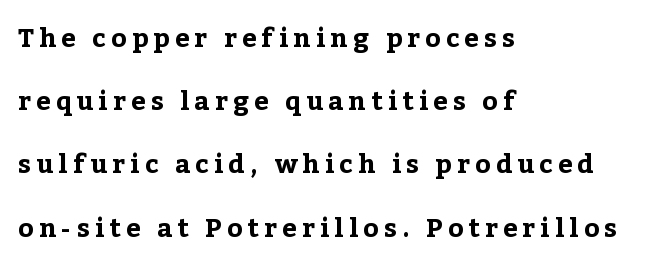
The image shows 26 px bold type, upright; set left-aligned, loose line spacing (2.43x), unusually wide letter spacing (+0.2 em), not underlined.
